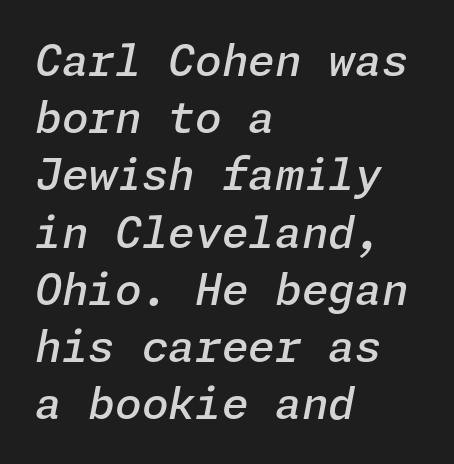
The image shows 43 px semibold type, italic (leaning right); set left-aligned, normal line spacing (1.33x), normal letter spacing, not underlined; low stroke contrast and a medium x-height.
